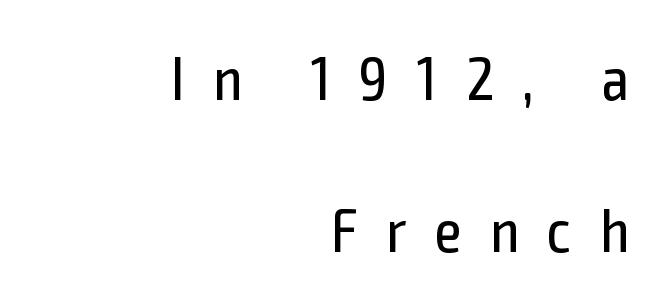
The image shows 61 px regular-weight, condensed sans-serif type, upright; set right-aligned, loose line spacing (2.49x), unusually wide letter spacing (+0.47 em), not underlined; a medium x-height.
